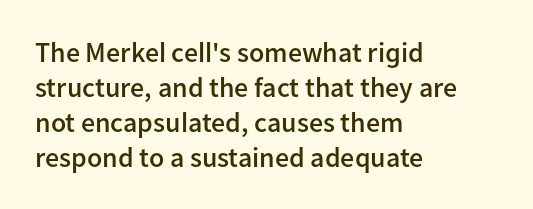
Q: Is the text bold? A: Semi-bold.
Q: Is the text italic (slanted)? A: No, it is upright.
Q: Is the typeface a serif or a sans-serif typeface? A: Sans-serif.
Q: Is the text underlined? A: No.
Q: How is the paragraph aligned? A: Left-aligned.
Q: Is the spacing between letters normal or unusually wide? A: Normal.
Q: Is the spacing between lines tight, normal or loose? A: Normal.
Q: Width (condensed, normal, or wide)? A: Normal.
Q: Stroke contrast? A: Low.
Q: x-height? A: Medium.
Q: Monospaced? A: No.
